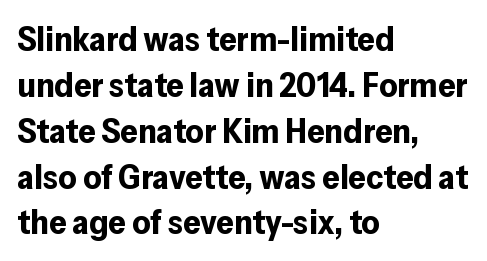
Q: Is the text bold? A: Yes.
Q: Is the text italic (slanted)? A: No, it is upright.
Q: Is the typeface a serif or a sans-serif typeface? A: Sans-serif.
Q: Is the text underlined? A: No.
Q: How is the paragraph aligned? A: Left-aligned.
Q: Is the spacing between letters normal or unusually wide? A: Normal.
Q: Is the spacing between lines tight, normal or loose? A: Normal.
Q: Width (condensed, normal, or wide)? A: Normal.
Q: Stroke contrast? A: Low.
Q: x-height? A: Medium.
Q: Monospaced? A: No.
